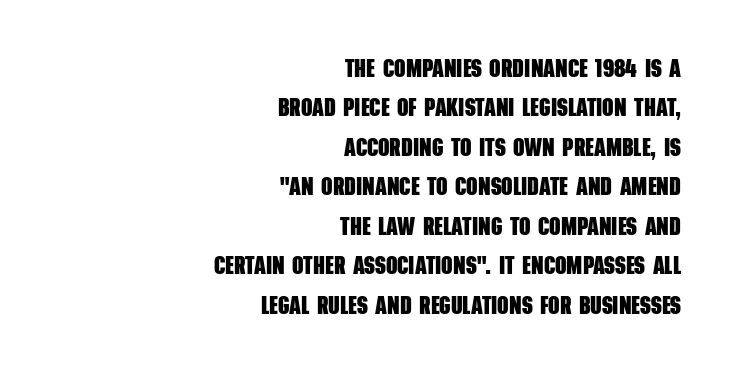
Q: Is the text bold? A: Yes.
Q: Is the text underlined? A: No.
Q: How is the paragraph aligned? A: Right-aligned.
Q: Is the spacing between letters normal or unusually wide? A: Normal.
Q: Is the spacing between lines tight, normal or loose? A: Normal.
